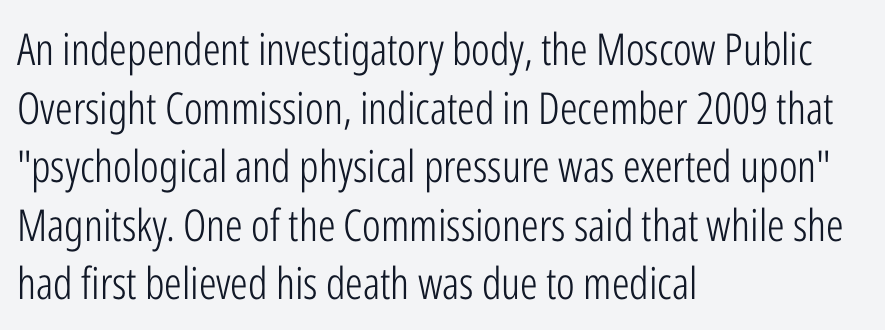
Q: Is the text bold? A: No.
Q: Is the text italic (slanted)? A: No, it is upright.
Q: Is the typeface a serif or a sans-serif typeface? A: Sans-serif.
Q: Is the text underlined? A: No.
Q: How is the paragraph aligned? A: Left-aligned.
Q: Is the spacing between letters normal or unusually wide? A: Normal.
Q: Is the spacing between lines tight, normal or loose? A: Normal.
Q: Width (condensed, normal, or wide)? A: Condensed.
Q: Stroke contrast? A: Low.
Q: x-height? A: Medium.
Q: Monospaced? A: No.
